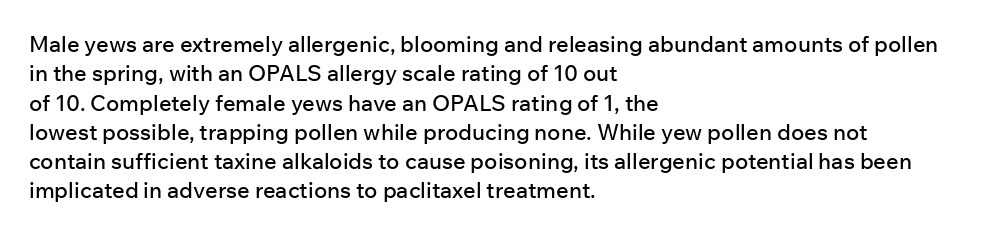
The image shows 22 px text type, upright; set left-aligned, normal line spacing (1.33x), normal letter spacing, not underlined.
